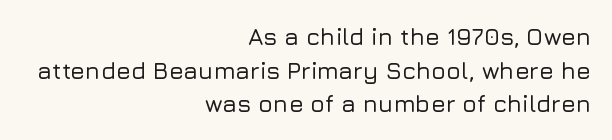
Q: Is the text italic (slanted)? A: No, it is upright.
Q: Is the text underlined? A: No.
Q: How is the paragraph aligned? A: Right-aligned.
Q: Is the spacing between letters normal or unusually wide? A: Normal.
Q: Is the spacing between lines tight, normal or loose? A: Normal.
